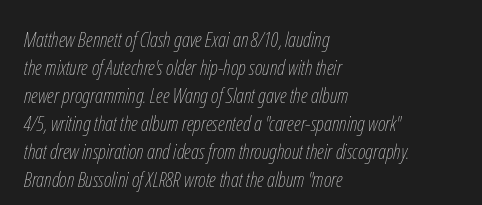
Q: Is the text bold? A: No.
Q: Is the text italic (slanted)? A: Yes, it leans right by about 12 degrees.
Q: Is the text underlined? A: No.
Q: How is the paragraph aligned? A: Left-aligned.
Q: Is the spacing between letters normal or unusually wide? A: Normal.
Q: Is the spacing between lines tight, normal or loose? A: Normal.
